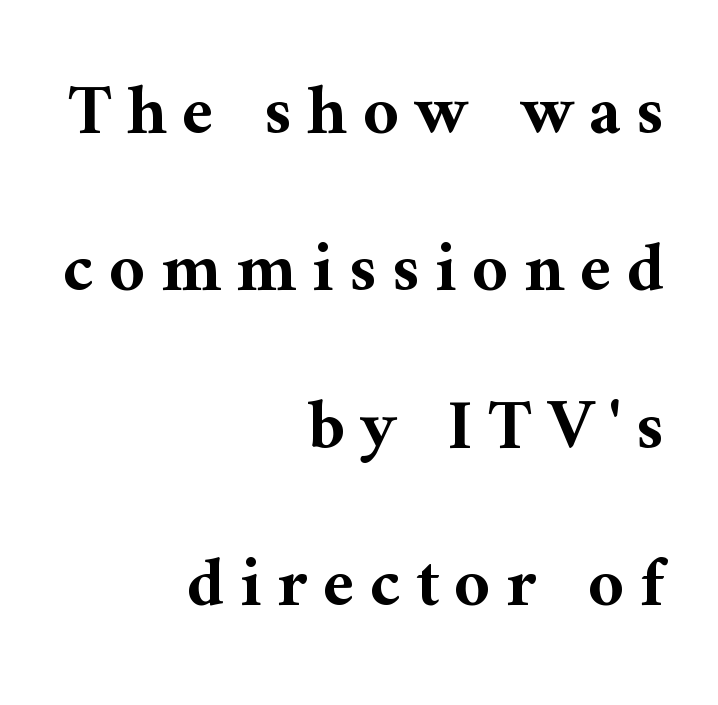
{"serif": "yes", "italic": "no", "bold": "yes", "weight": "bold", "width": "normal", "stroke_contrast": "medium", "x_height": "medium", "monospaced": "no", "underline": "no", "align": "right", "line_spacing": "loose", "line_spacing_ratio": 2.25, "letter_spacing": "wide", "letter_spacing_em": 0.22, "glyph_px": 70}
